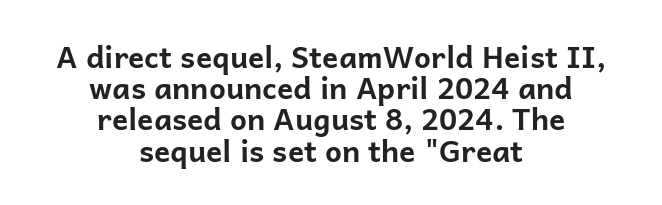
{"serif": "no", "italic": "no", "bold": "yes", "weight": "bold", "width": "normal", "stroke_contrast": "low", "x_height": "medium", "monospaced": "no", "underline": "no", "align": "center", "line_spacing": "tight", "line_spacing_ratio": 1.04, "letter_spacing": "normal", "letter_spacing_em": 0.0, "glyph_px": 30}
